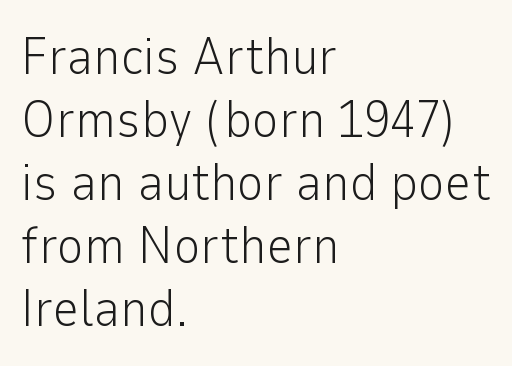
{"serif": "no", "italic": "no", "bold": "no", "weight": "light", "width": "normal", "stroke_contrast": "low", "x_height": "medium", "monospaced": "no", "underline": "no", "align": "left", "line_spacing_ratio": 1.21, "letter_spacing": "normal", "letter_spacing_em": 0.0, "glyph_px": 52}
